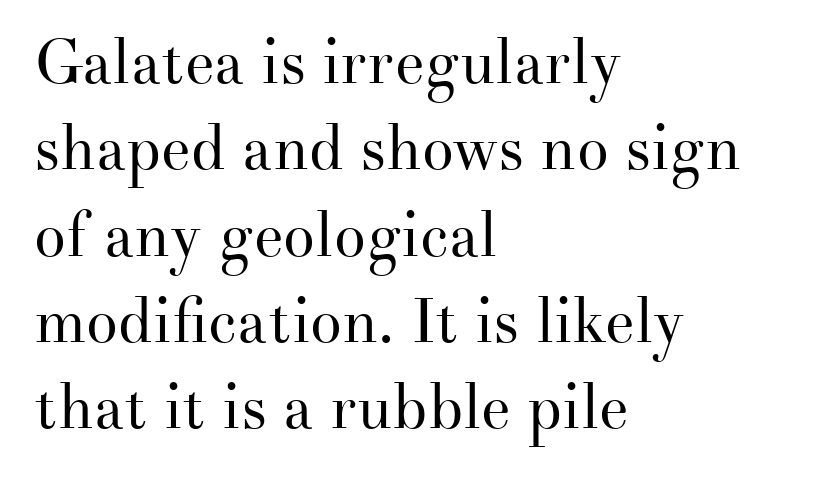
Varying glyph widths throughout — classic text-font behaviour. These glyphs show unthickened strokes, regular width or finer. This sample uses a serif face. Does the lettering tilt? It doesn't — this is upright.
